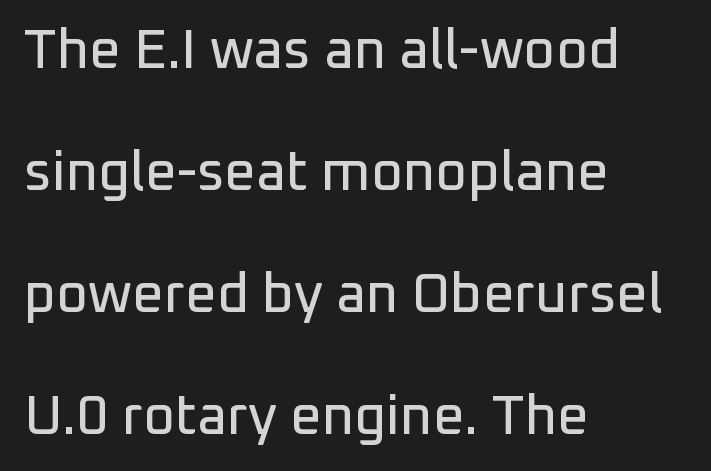
Q: Is the text italic (slanted)? A: No, it is upright.
Q: Is the typeface a serif or a sans-serif typeface? A: Sans-serif.
Q: Is the text underlined? A: No.
Q: How is the paragraph aligned? A: Left-aligned.
Q: Is the spacing between letters normal or unusually wide? A: Normal.
Q: Is the spacing between lines tight, normal or loose? A: Loose.
Q: Width (condensed, normal, or wide)? A: Normal.
Q: Stroke contrast? A: Low.
Q: x-height? A: Medium.
Q: Monospaced? A: No.
